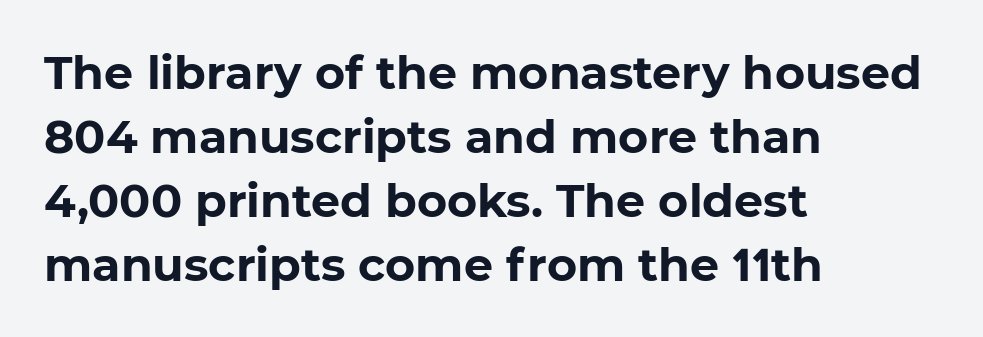
The image shows 46 px bold sans-serif type; set left-aligned, normal line spacing (1.39x), normal letter spacing, not underlined; low stroke contrast and a medium x-height.
